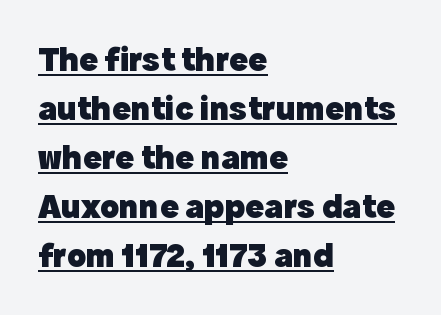
These lines carry a lot of weight — the face is fully bold. The text block is weighted toward the left margin, trailing off unevenly rightward. Is this a sans? Yes — the strokes have no serifs. Underlined type.
